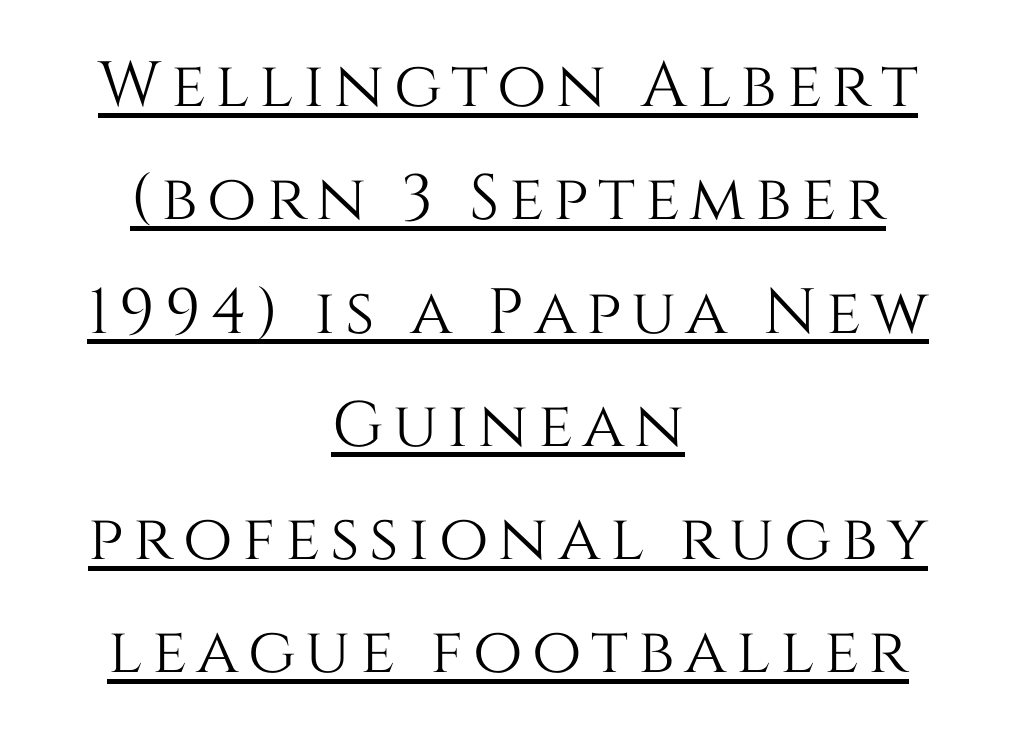
The image shows 64 px text type, upright; set centered, line spacing 1.77x, underlined; medium stroke contrast and a large x-height.
